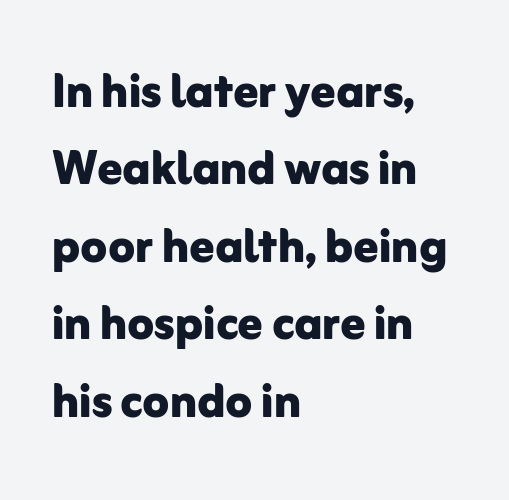
Q: Is the text bold? A: Yes.
Q: Is the text italic (slanted)? A: No, it is upright.
Q: Is the typeface a serif or a sans-serif typeface? A: Sans-serif.
Q: Is the text underlined? A: No.
Q: How is the paragraph aligned? A: Left-aligned.
Q: Is the spacing between letters normal or unusually wide? A: Normal.
Q: Is the spacing between lines tight, normal or loose? A: Normal.
Q: Width (condensed, normal, or wide)? A: Normal.
Q: Stroke contrast? A: Low.
Q: x-height? A: Medium.
Q: Monospaced? A: No.
